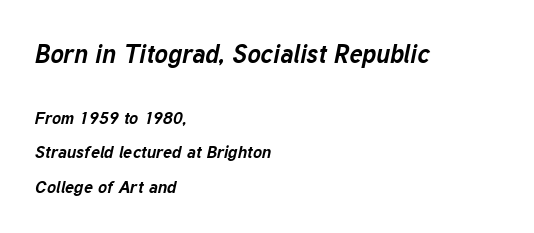
{"italic": "yes", "lean": "right", "slant_degrees": 12, "bold": "yes", "underline": "no", "align": "left", "line_spacing": "loose", "line_spacing_ratio": 2.01, "letter_spacing": "normal", "letter_spacing_em": 0.0, "larger_block": "first", "size_ratio": 1.47, "glyph_px": 25}
